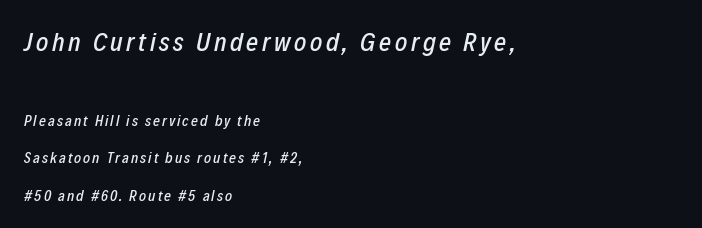
Q: Is the text italic (slanted)? A: Yes, it leans right by about 12 degrees.
Q: Is the text underlined? A: No.
Q: How is the paragraph aligned? A: Left-aligned.
Q: Is the spacing between lines tight, normal or loose? A: Loose.
Q: Which block of text is set in a larger size, the first (top) or the second (bottom)? A: The first (top) one.
